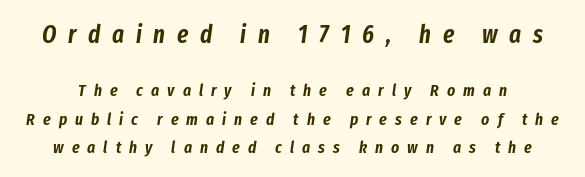
The image shows 25 px text type, italic (leaning right); set normal line spacing (1.66x), unusually wide letter spacing (+0.47 em), not underlined; the first (top) block is 1.47x larger.
